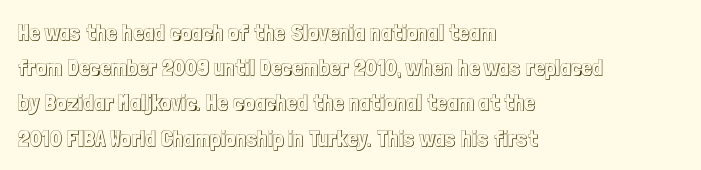
{"italic": "no", "underline": "no", "align": "left", "line_spacing": "normal", "line_spacing_ratio": 1.53, "letter_spacing": "normal", "letter_spacing_em": 0.0, "glyph_px": 23}
